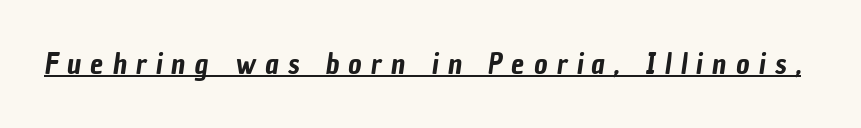
The image shows 29 px condensed sans-serif type; set unusually wide letter spacing (+0.32 em), underlined; low stroke contrast and a medium x-height.
